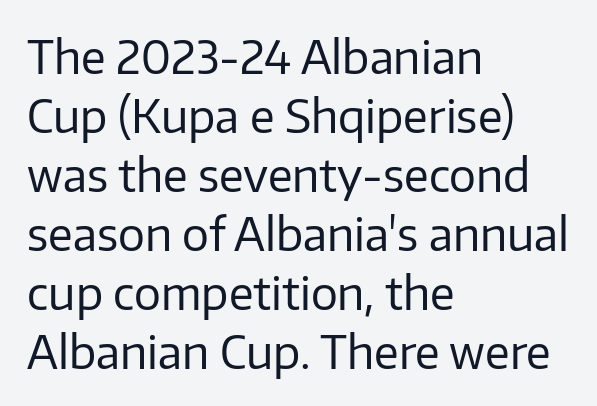
Beneath every word, the page is bare. Standard letterfit; no display-style spreading of the glyphs. Leading matches the norm, producing a regular column. The letters carry no serifs — their stems end cleanly without finishing strokes. The font's upright variant was chosen for this text. These lines stack with their left ends in a neat column.
